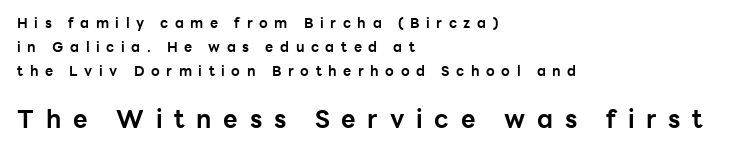
The image shows 25 px bold type, upright; set left-aligned, line spacing 1.71x, unusually wide letter spacing (+0.47 em), not underlined; the second (bottom) block is 1.79x larger.
